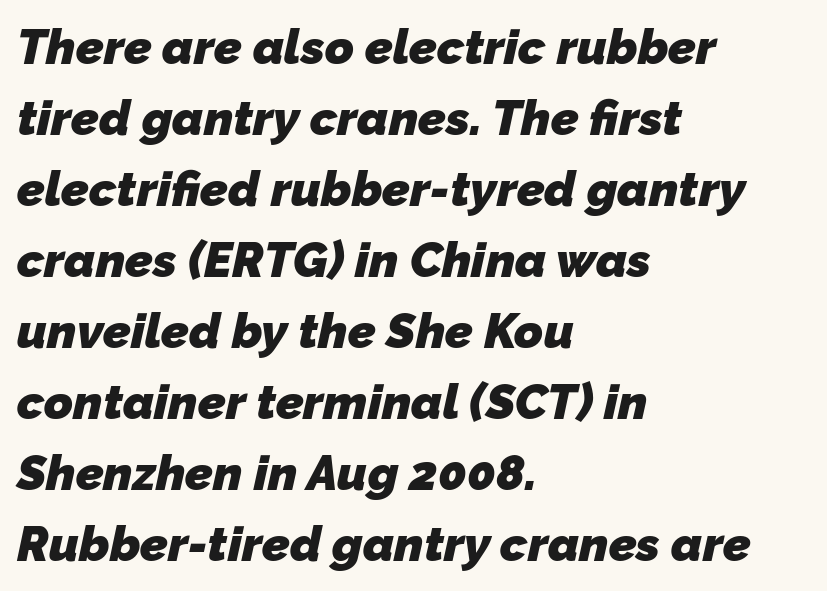
{"serif": "no", "bold": "yes", "weight": "heavy", "width": "normal", "stroke_contrast": "low", "x_height": "medium", "monospaced": "no", "underline": "no", "align": "left", "line_spacing": "normal", "line_spacing_ratio": 1.45, "letter_spacing": "normal", "letter_spacing_em": 0.0, "glyph_px": 49}
